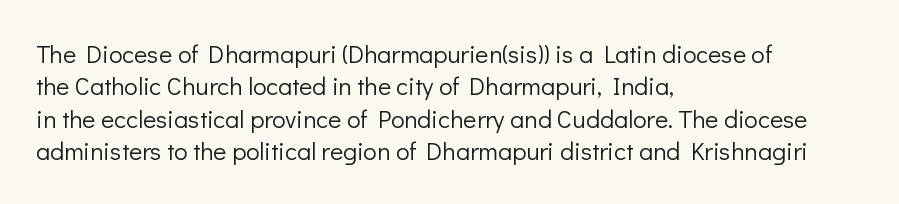
Q: Is the text bold? A: No.
Q: Is the text italic (slanted)? A: No, it is upright.
Q: Is the text underlined? A: No.
Q: How is the paragraph aligned? A: Left-aligned.
Q: Is the spacing between letters normal or unusually wide? A: Normal.
Q: Is the spacing between lines tight, normal or loose? A: Normal.
